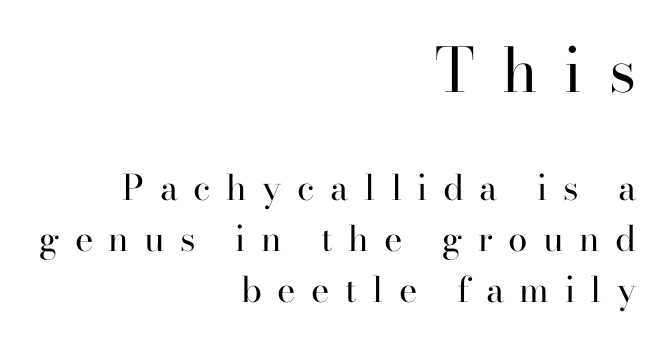
Typographically, this falls in the serif category. The rows are spaced the way most documents space them. Scale decreases going downward across the two blocks. Line ends are locked; line starts wander. Varying glyph widths throughout — classic text-font behaviour.
